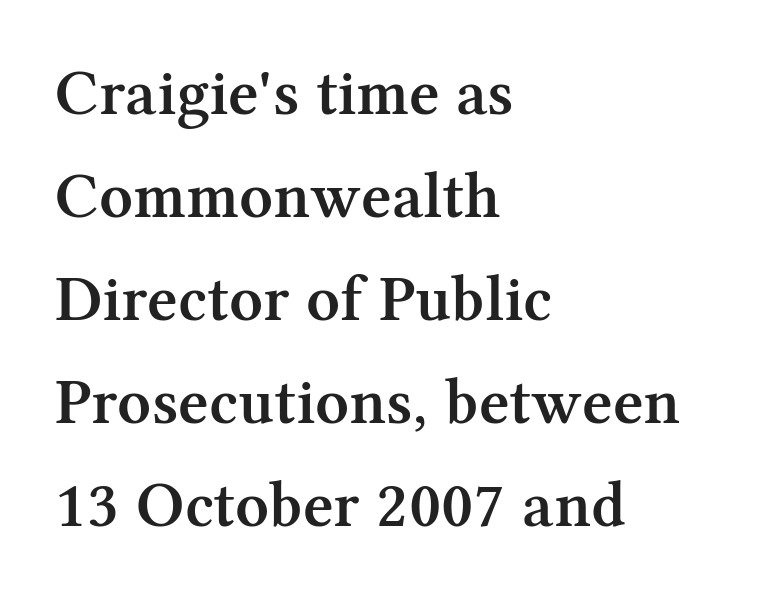
The lines are quadded left. Any mark beneath the type? The region is blank. I'd call this a serif setting — the letters wear small feet. Bold? Not quite — semibold, heavier than regular but stopping short. The face used here is proportionally spaced, like ordinary book or web type.
